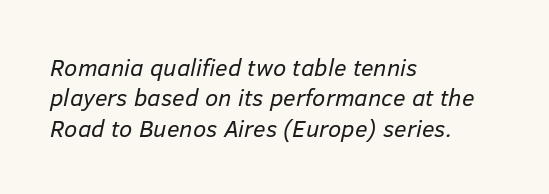
The image shows 24 px text type, italic (leaning right); set left-aligned, normal line spacing (1.27x), normal letter spacing, not underlined.
